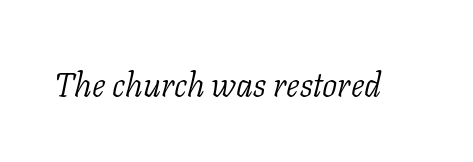
{"serif": "yes", "italic": "yes", "lean": "right", "slant_degrees": 11, "bold": "no", "weight": "light", "width": "normal", "stroke_contrast": "low", "x_height": "medium", "monospaced": "no", "underline": "no", "letter_spacing": "normal", "letter_spacing_em": 0.0, "glyph_px": 34}
